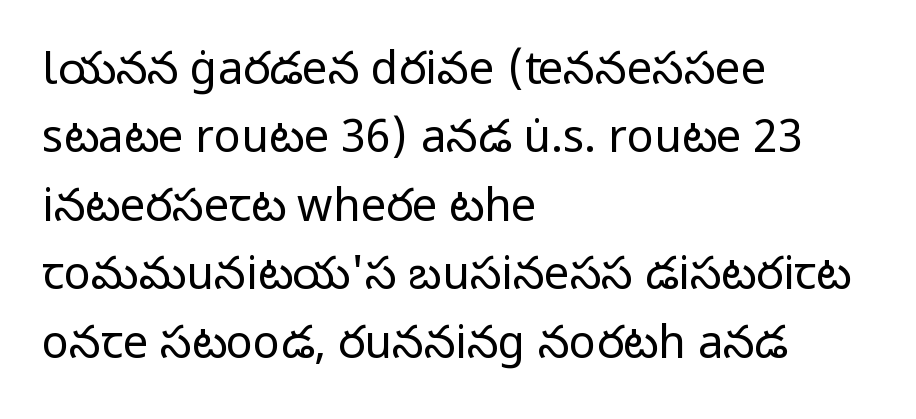
The image shows 45 px regular-weight sans-serif type, upright; set left-aligned, normal line spacing (1.52x), normal letter spacing, not underlined; low stroke contrast and a medium x-height.
